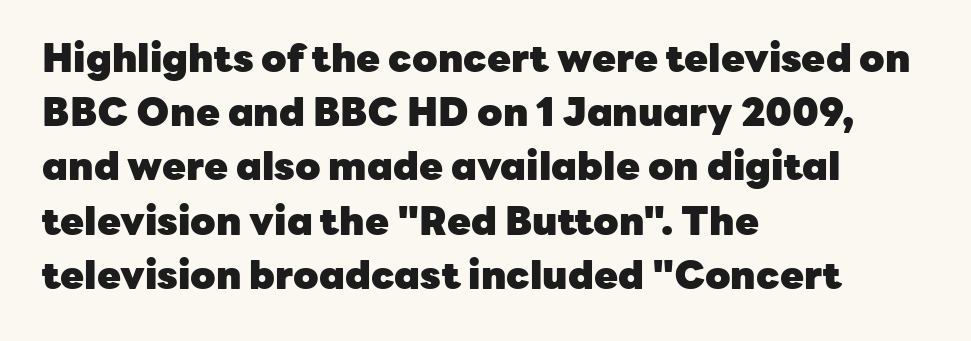
Q: Is the text bold? A: Yes.
Q: Is the text italic (slanted)? A: No, it is upright.
Q: Is the typeface a serif or a sans-serif typeface? A: Sans-serif.
Q: Is the text underlined? A: No.
Q: How is the paragraph aligned? A: Left-aligned.
Q: Is the spacing between letters normal or unusually wide? A: Normal.
Q: Is the spacing between lines tight, normal or loose? A: Normal.
Q: Width (condensed, normal, or wide)? A: Normal.
Q: Stroke contrast? A: Low.
Q: x-height? A: Medium.
Q: Monospaced? A: No.
